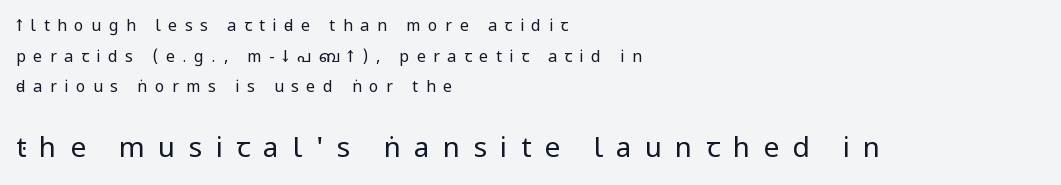
Quick note: not italic, upright. Spacing verdict: proportional, widths tailored to each character. Which margin do the lines hug? The left one — the right edge is uneven. Check under the words: just untouched page. Block two is the big one; block one sits smaller above it.
